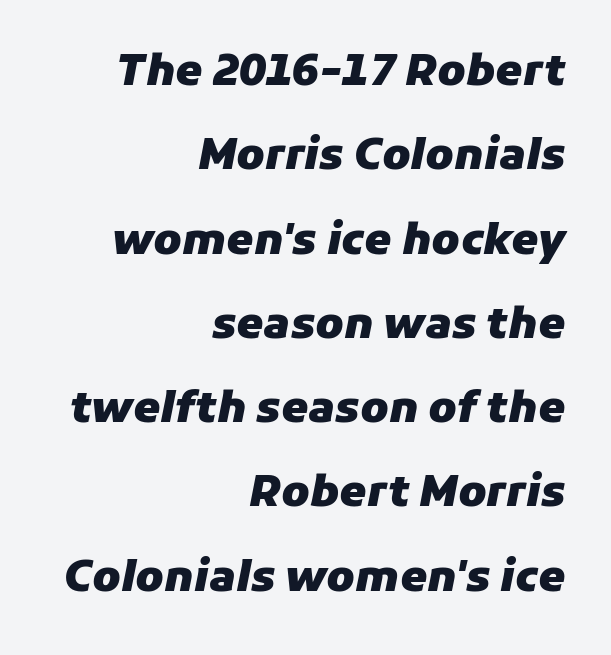
Q: Is the text bold? A: Yes.
Q: Is the text italic (slanted)? A: Yes, it leans right by about 11 degrees.
Q: Is the text underlined? A: No.
Q: How is the paragraph aligned? A: Right-aligned.
Q: Is the spacing between letters normal or unusually wide? A: Normal.
Q: Is the spacing between lines tight, normal or loose? A: Loose.
Q: Width (condensed, normal, or wide)? A: Normal.
Q: Stroke contrast? A: Low.
Q: x-height? A: Medium.
Q: Monospaced? A: No.
